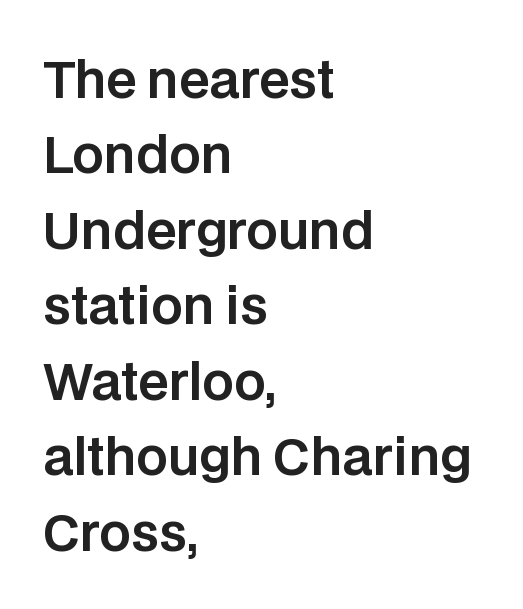
Q: Is the text italic (slanted)? A: No, it is upright.
Q: Is the typeface a serif or a sans-serif typeface? A: Sans-serif.
Q: Is the text underlined? A: No.
Q: How is the paragraph aligned? A: Left-aligned.
Q: Is the spacing between letters normal or unusually wide? A: Normal.
Q: Is the spacing between lines tight, normal or loose? A: Normal.
Q: Width (condensed, normal, or wide)? A: Normal.
Q: Stroke contrast? A: Low.
Q: x-height? A: Large.
Q: Monospaced? A: No.
